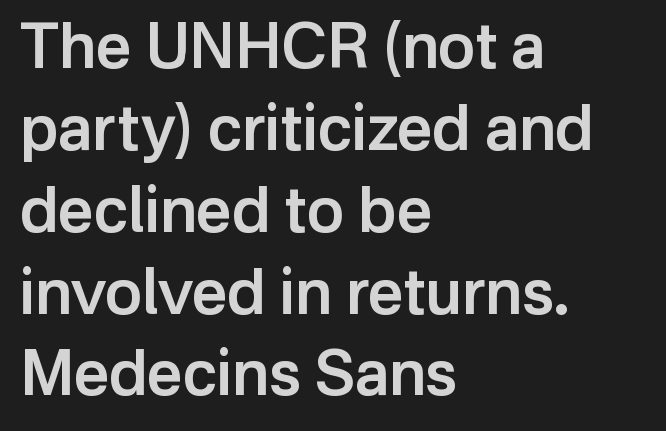
The image shows 62 px semibold sans-serif type, upright; set left-aligned, normal line spacing (1.32x), normal letter spacing, not underlined; low stroke contrast and a medium x-height.
